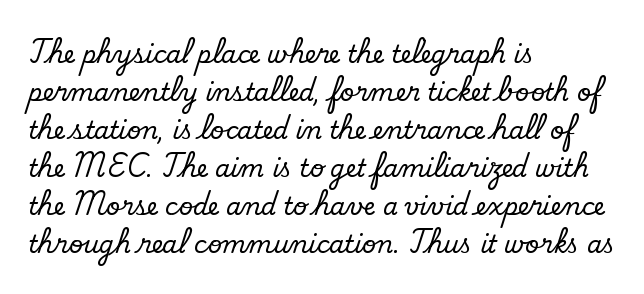
{"bold": "no", "underline": "no", "align": "left", "line_spacing": "normal", "line_spacing_ratio": 1.58, "letter_spacing": "normal", "letter_spacing_em": 0.0, "glyph_px": 24}
